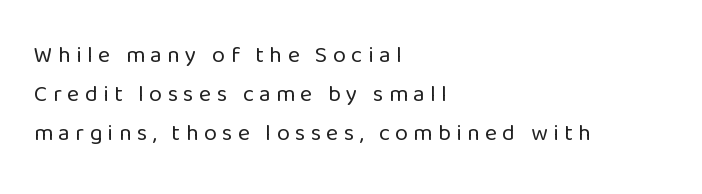
The image shows 23 px text type, upright; set left-aligned, normal line spacing (1.69x), unusually wide letter spacing (+0.24 em), not underlined.
